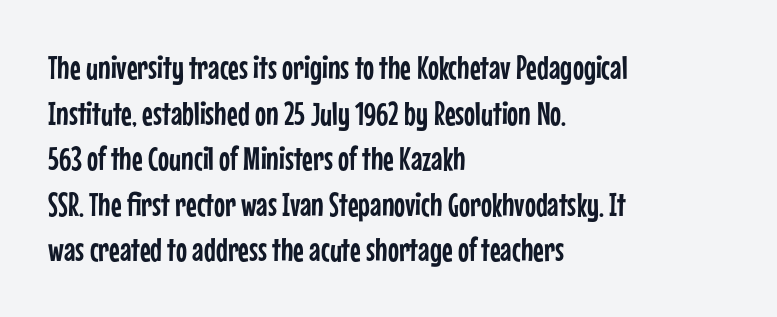
The image shows 33 px condensed sans-serif type, upright; set left-aligned, normal line spacing (1.38x), normal letter spacing, not underlined; low stroke contrast and a medium x-height.
